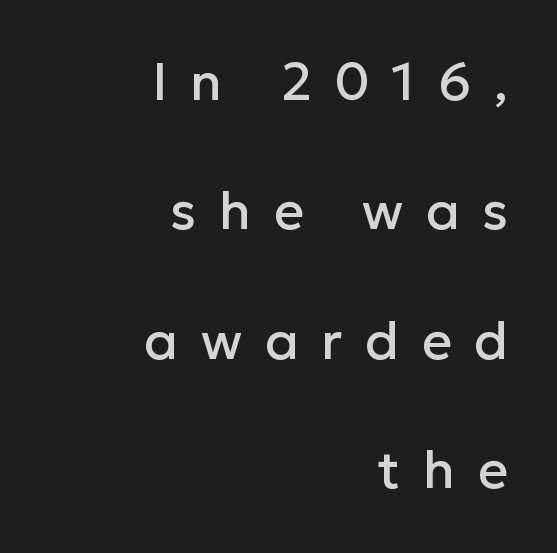
Q: Is the text italic (slanted)? A: No, it is upright.
Q: Is the typeface a serif or a sans-serif typeface? A: Sans-serif.
Q: Is the text underlined? A: No.
Q: How is the paragraph aligned? A: Right-aligned.
Q: Is the spacing between letters normal or unusually wide? A: Unusually wide.
Q: Is the spacing between lines tight, normal or loose? A: Loose.
Q: Width (condensed, normal, or wide)? A: Normal.
Q: Stroke contrast? A: Low.
Q: x-height? A: Medium.
Q: Monospaced? A: No.
